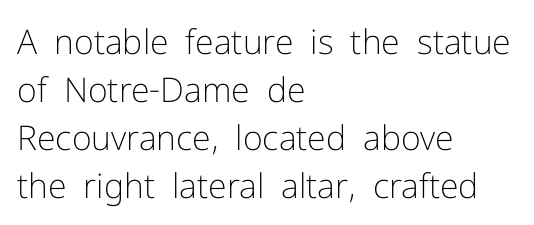
{"serif": "no", "italic": "no", "bold": "no", "weight": "light", "width": "normal", "stroke_contrast": "low", "x_height": "medium", "monospaced": "no", "underline": "no", "align": "left", "line_spacing": "normal", "line_spacing_ratio": 1.41, "letter_spacing": "normal", "letter_spacing_em": 0.0, "glyph_px": 34}
